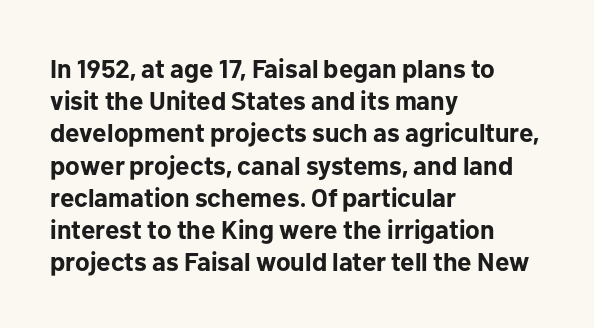
Descenders hang freely into open space. Rendered with straight, roman letterforms. The strokes are fattened all the way to bold. This rendering uses left alignment, leaving the right contour irregular.
